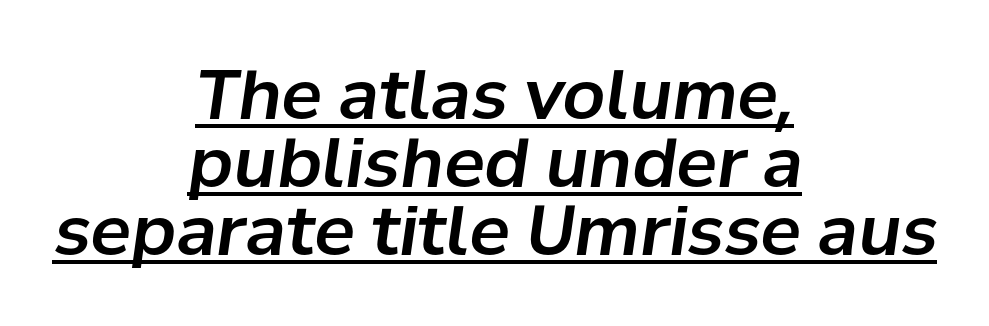
Q: Is the text italic (slanted)? A: Yes, it leans right by about 8 degrees.
Q: Is the text underlined? A: Yes.
Q: How is the paragraph aligned? A: Centered.
Q: Is the spacing between letters normal or unusually wide? A: Normal.
Q: Is the spacing between lines tight, normal or loose? A: Tight.
Q: Width (condensed, normal, or wide)? A: Normal.
Q: Stroke contrast? A: Low.
Q: x-height? A: Medium.
Q: Monospaced? A: No.
